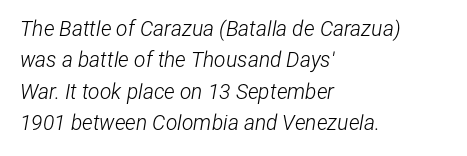
Q: Is the text bold? A: No.
Q: Is the text italic (slanted)? A: Yes, it leans right by about 12 degrees.
Q: Is the text underlined? A: No.
Q: How is the paragraph aligned? A: Left-aligned.
Q: Is the spacing between letters normal or unusually wide? A: Normal.
Q: Is the spacing between lines tight, normal or loose? A: Normal.
